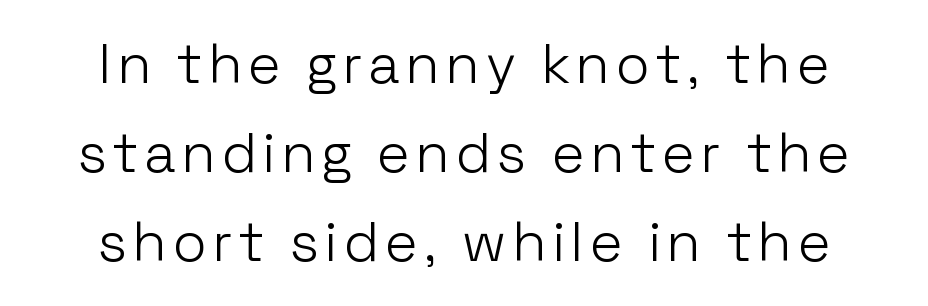
Compared with typical paragraphs, the rows here are spaced about the same. Stems here are at most as thick as an everyday book face. Reading down the block, each line starts at a different indent, mirrored at its end. These lines are rendered in a variable-pitch font. This sample uses a sans-serif face.
